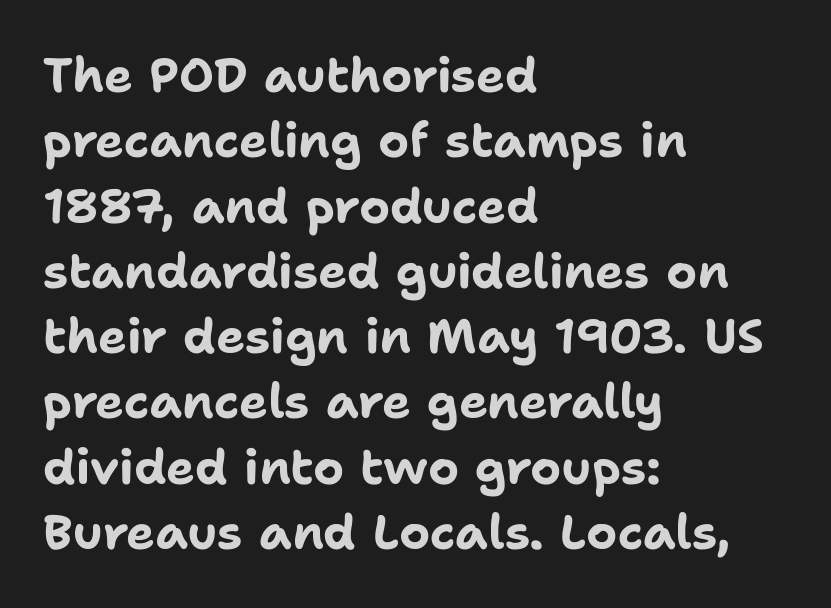
Q: Is the text bold? A: Yes.
Q: Is the text italic (slanted)? A: No, it is upright.
Q: Is the typeface a serif or a sans-serif typeface? A: Sans-serif.
Q: Is the text underlined? A: No.
Q: How is the paragraph aligned? A: Left-aligned.
Q: Is the spacing between letters normal or unusually wide? A: Normal.
Q: Is the spacing between lines tight, normal or loose? A: Normal.
Q: Width (condensed, normal, or wide)? A: Normal.
Q: Stroke contrast? A: Low.
Q: x-height? A: Medium.
Q: Monospaced? A: No.
